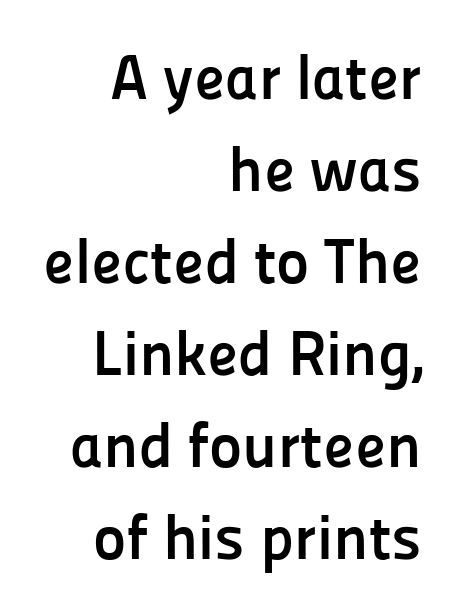
No extra tracking has been applied to these lines. Quick note: interline space is typical. Is this a sans? Yes — the strokes have no serifs. Designer's note — italics off, roman on.
